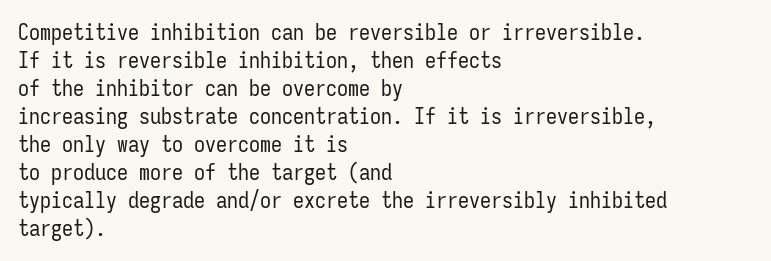
Q: Is the text bold? A: No.
Q: Is the text italic (slanted)? A: No, it is upright.
Q: Is the text underlined? A: No.
Q: How is the paragraph aligned? A: Left-aligned.
Q: Is the spacing between letters normal or unusually wide? A: Normal.
Q: Is the spacing between lines tight, normal or loose? A: Normal.
